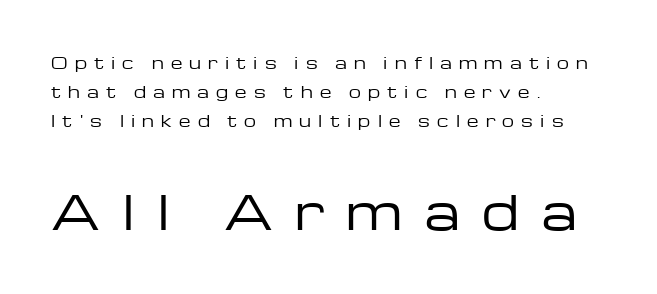
The image shows 46 px regular-weight, wide sans-serif type, upright; set left-aligned, loose line spacing (1.95x), unusually wide letter spacing (+0.48 em), not underlined; the second (bottom) block is 3.07x larger; low stroke contrast and a medium x-height.
